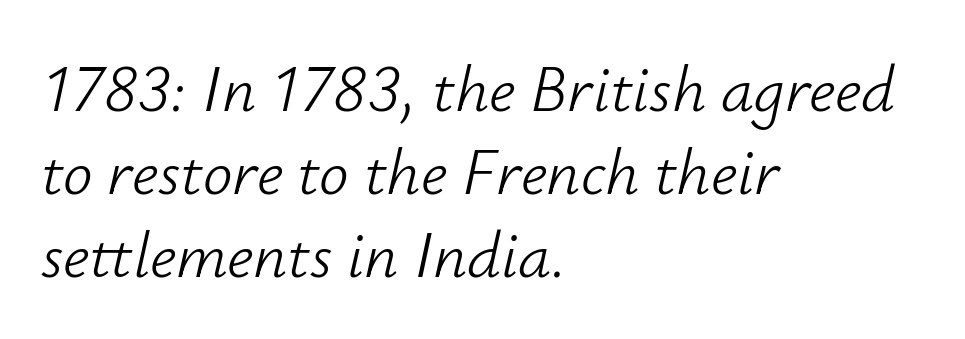
Q: Is the text bold? A: No.
Q: Is the text italic (slanted)? A: Yes, it leans right by about 12 degrees.
Q: Is the text underlined? A: No.
Q: How is the paragraph aligned? A: Left-aligned.
Q: Is the spacing between letters normal or unusually wide? A: Normal.
Q: Is the spacing between lines tight, normal or loose? A: Normal.
Q: Width (condensed, normal, or wide)? A: Normal.
Q: Stroke contrast? A: Low.
Q: x-height? A: Small.
Q: Monospaced? A: No.
